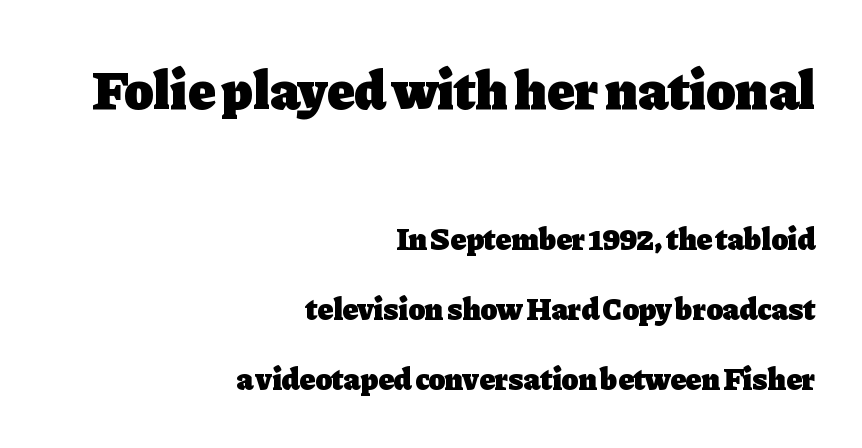
The image shows 55 px heavy serif type, upright; set right-aligned, loose line spacing (2.26x), normal letter spacing, not underlined; the first (top) block is 1.77x larger; low stroke contrast and a medium x-height.
